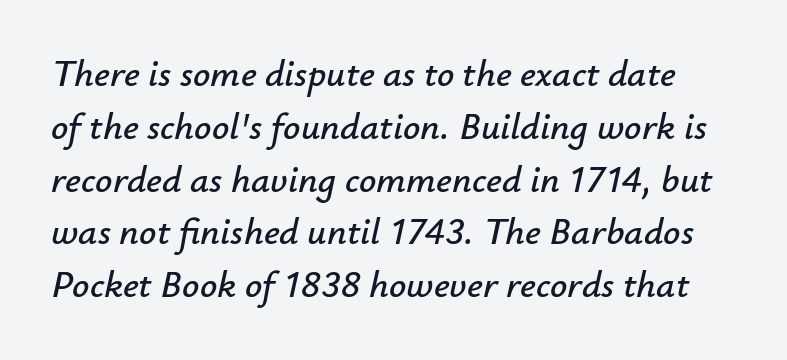
Q: Is the text italic (slanted)? A: Yes, it leans right by about 12 degrees.
Q: Is the text underlined? A: No.
Q: Is the spacing between letters normal or unusually wide? A: Normal.
Q: Is the spacing between lines tight, normal or loose? A: Normal.
Q: Width (condensed, normal, or wide)? A: Normal.
Q: Stroke contrast? A: Low.
Q: x-height? A: Small.
Q: Monospaced? A: No.
